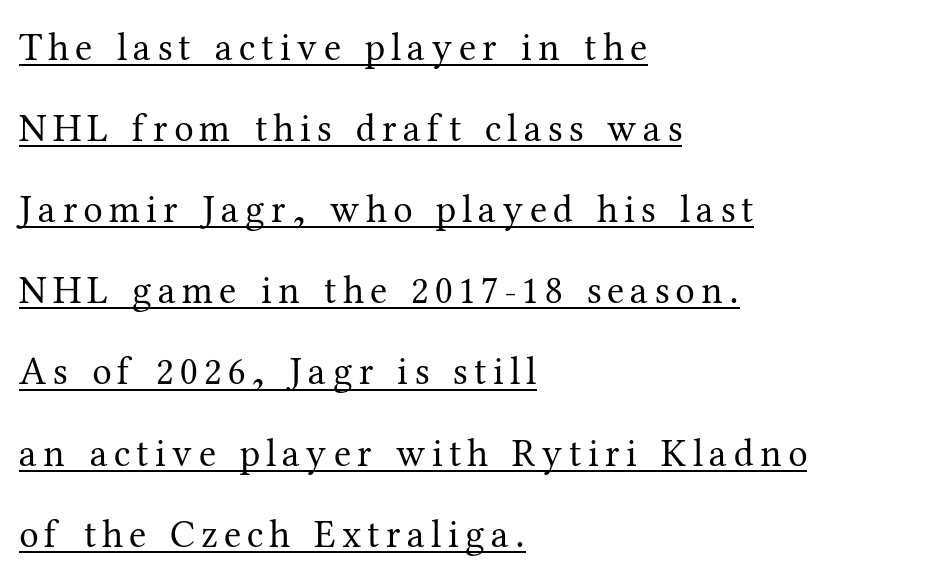
{"serif": "yes", "italic": "no", "bold": "no", "weight": "regular", "width": "normal", "stroke_contrast": "medium", "x_height": "medium", "monospaced": "no", "underline": "yes", "align": "left", "line_spacing": "loose", "line_spacing_ratio": 2.08, "glyph_px": 39}
